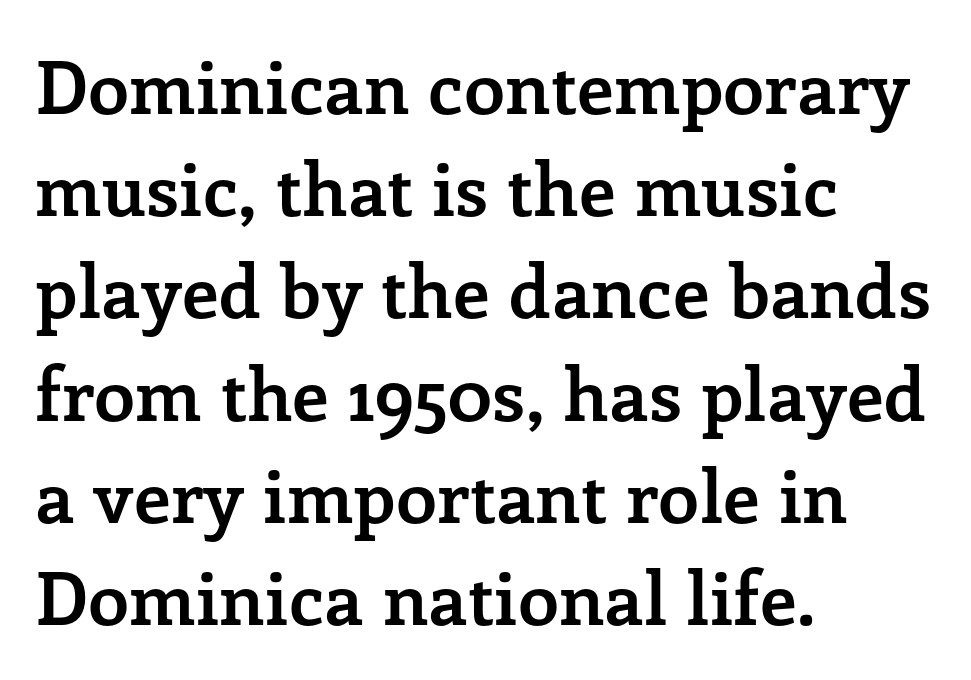
Q: Is the text bold? A: Yes.
Q: Is the text italic (slanted)? A: No, it is upright.
Q: Is the typeface a serif or a sans-serif typeface? A: Serif.
Q: Is the text underlined? A: No.
Q: How is the paragraph aligned? A: Left-aligned.
Q: Is the spacing between letters normal or unusually wide? A: Normal.
Q: Is the spacing between lines tight, normal or loose? A: Normal.
Q: Width (condensed, normal, or wide)? A: Normal.
Q: Stroke contrast? A: Low.
Q: x-height? A: Medium.
Q: Monospaced? A: No.
